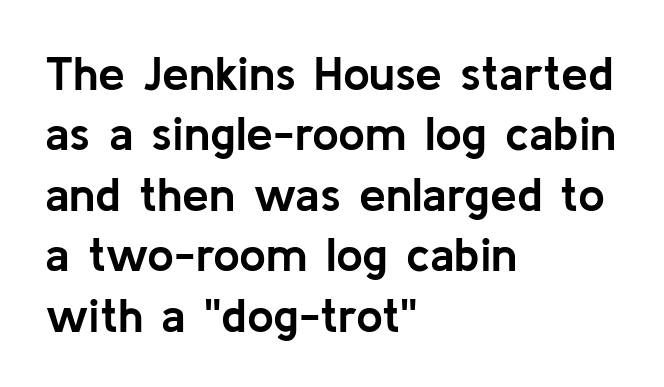
{"serif": "no", "italic": "no", "bold": "yes", "weight": "semibold", "width": "normal", "stroke_contrast": "low", "x_height": "medium", "monospaced": "no", "underline": "no", "align": "left", "line_spacing": "normal", "line_spacing_ratio": 1.26, "letter_spacing": "normal", "letter_spacing_em": 0.0, "glyph_px": 48}
